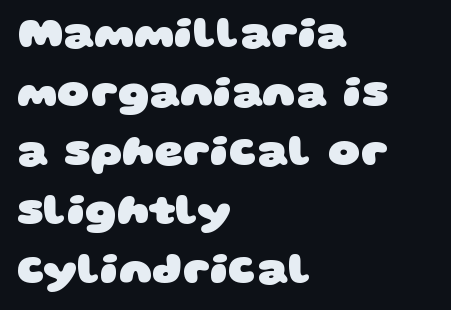
{"serif": "no", "bold": "yes", "weight": "heavy", "width": "wide", "stroke_contrast": "low", "x_height": "large", "monospaced": "no", "underline": "no", "align": "left", "line_spacing": "normal", "line_spacing_ratio": 1.34, "letter_spacing": "normal", "letter_spacing_em": 0.0, "glyph_px": 44}
